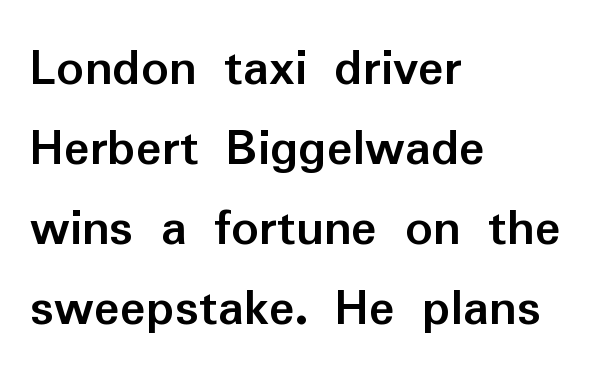
The type is set solid horizontally, with unmodified tracking. Classification — sans serif. Each row of text sits above clean, open space. Heft: maximum for text — a bold. The rendering uses a moderate line-height, typical for paragraphs. Varying glyph widths throughout — classic text-font behaviour.
